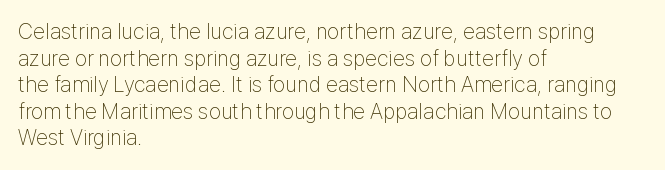
Q: Is the text bold? A: No.
Q: Is the text italic (slanted)? A: No, it is upright.
Q: Is the text underlined? A: No.
Q: How is the paragraph aligned? A: Left-aligned.
Q: Is the spacing between letters normal or unusually wide? A: Normal.
